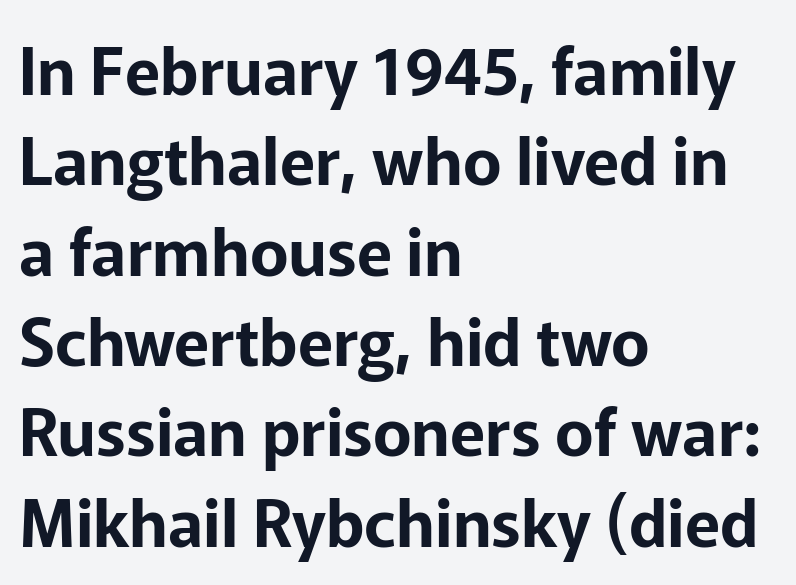
The lines sit at an ordinary, default distance from one another. Honestly, the letter spacing is just normal — you wouldn't notice it. Examine the stroke ends and you'll find no serifs. The text block is weighted toward the left margin, trailing off unevenly rightward. Any mark beneath the type? The region is blank.
